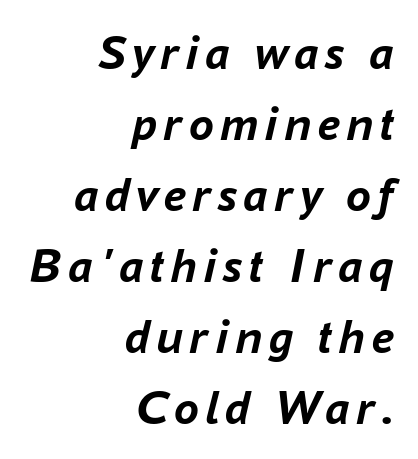
The image shows 50 px semibold type, italic (leaning right); set right-aligned, normal line spacing (1.42x), not underlined; low stroke contrast and a medium x-height.
